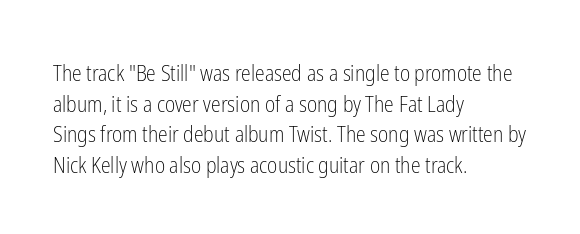
Here the glyphs are tracked normally, forming tight word shapes. This sample keeps an unexceptional amount of space between lines. Every character sits straight up, as roman type does. Each stroke keeps to a modest, everyday thickness or less. This rendering uses left alignment, leaving the right contour irregular. Descenders are the only things crossing below the line.
